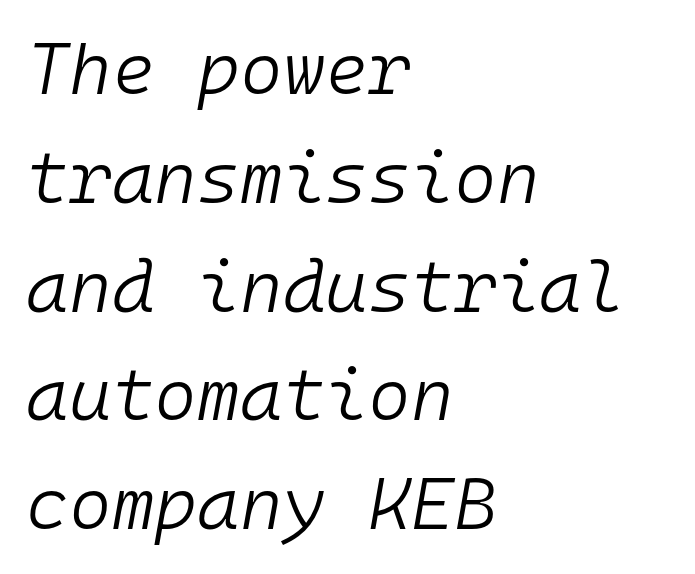
{"italic": "yes", "lean": "right", "slant_degrees": 10, "bold": "no", "weight": "light", "width": "normal", "stroke_contrast": "low", "x_height": "medium", "monospaced": "yes", "underline": "no", "align": "left", "line_spacing": "normal", "line_spacing_ratio": 1.49, "letter_spacing": "normal", "letter_spacing_em": 0.0, "glyph_px": 73}
